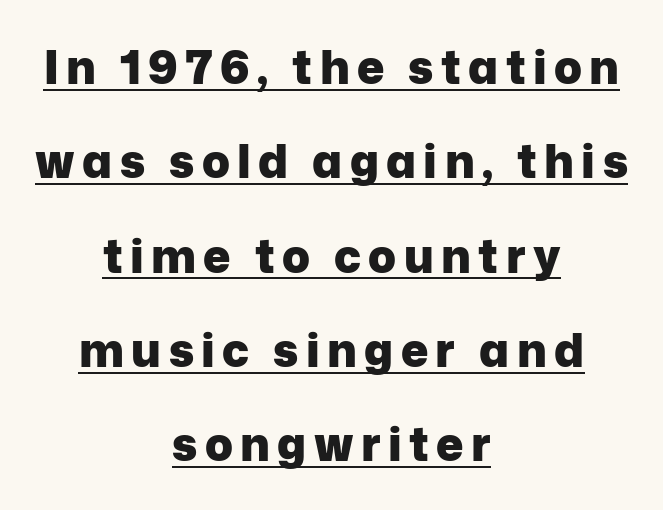
What decoration does the sample have? An underline. Honestly, the rows look like they've been pulled way apart. It's the straight-up-and-down kind of type. Typographic density is high because the face is bold.
